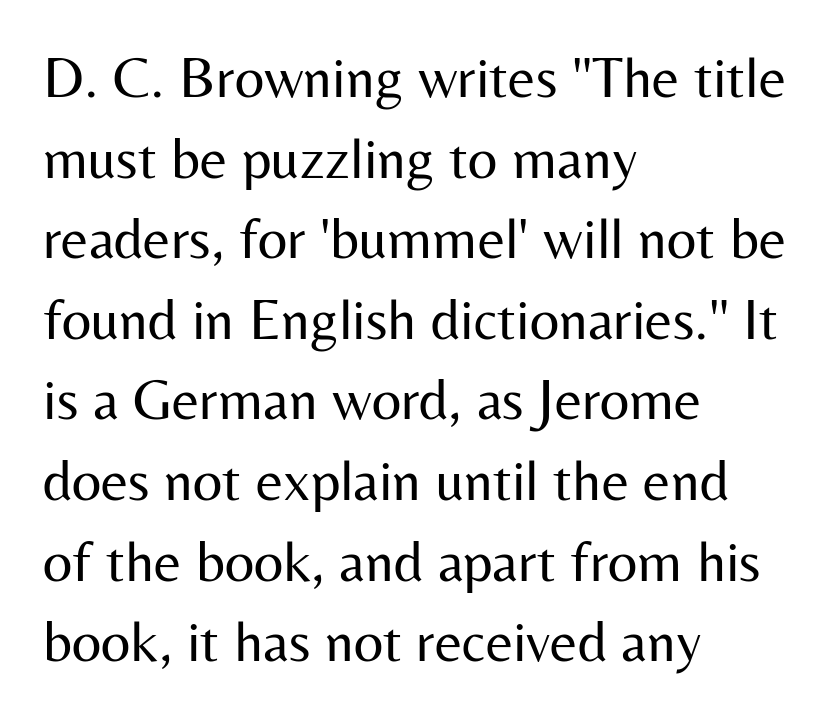
Q: Is the text bold? A: No.
Q: Is the text italic (slanted)? A: No, it is upright.
Q: Is the typeface a serif or a sans-serif typeface? A: Sans-serif.
Q: Is the text underlined? A: No.
Q: How is the paragraph aligned? A: Left-aligned.
Q: Is the spacing between letters normal or unusually wide? A: Normal.
Q: Is the spacing between lines tight, normal or loose? A: Normal.
Q: Width (condensed, normal, or wide)? A: Normal.
Q: Stroke contrast? A: Medium.
Q: x-height? A: Medium.
Q: Monospaced? A: No.
